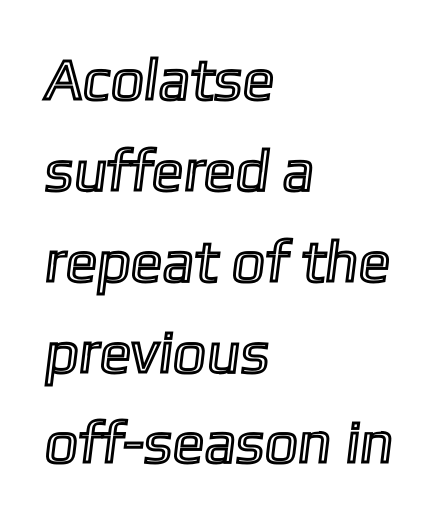
{"width": "normal", "x_height": "medium", "monospaced": "no", "underline": "no", "align": "left", "line_spacing": "normal", "line_spacing_ratio": 1.54, "letter_spacing": "normal", "letter_spacing_em": 0.0, "glyph_px": 59}
